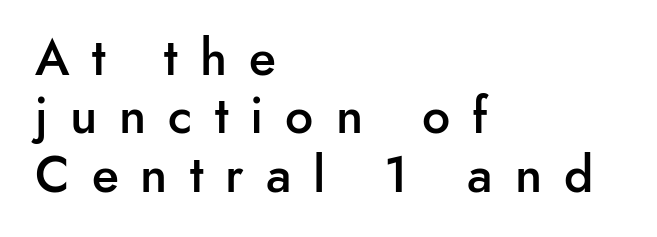
I'd describe the lettering as semibold — firm but not a full bold. These lines are rendered in a variable-pitch font. The letters stand upright; this is a roman face. These lines have a slow, spaced-out rhythm from letter to letter. The letters carry no serifs — their stems end cleanly without finishing strokes. Teacher's note: observe the even left margin — that is flush-left alignment.
